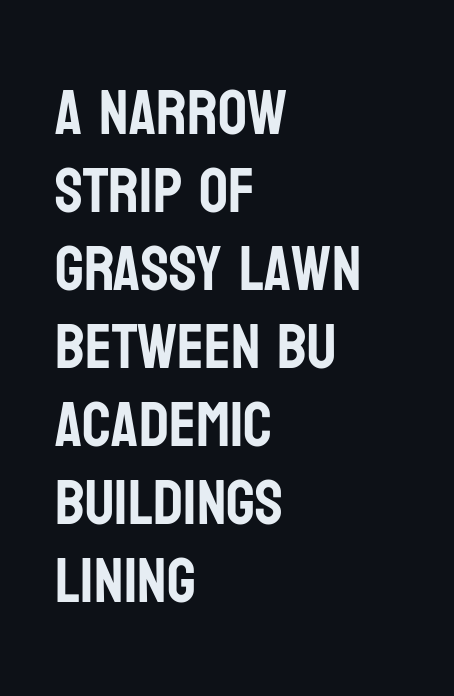
Q: Is the text italic (slanted)? A: No, it is upright.
Q: Is the typeface a serif or a sans-serif typeface? A: Sans-serif.
Q: Is the text underlined? A: No.
Q: How is the paragraph aligned? A: Left-aligned.
Q: Is the spacing between letters normal or unusually wide? A: Normal.
Q: Width (condensed, normal, or wide)? A: Condensed.
Q: Stroke contrast? A: Low.
Q: x-height? A: Large.
Q: Monospaced? A: No.
